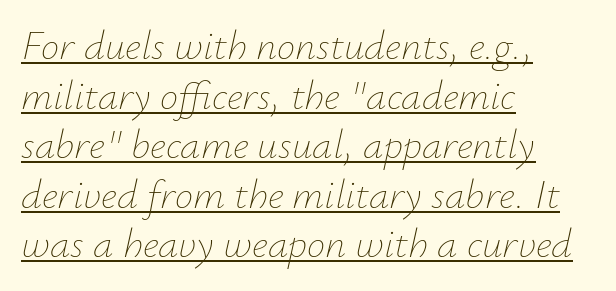
The image shows 41 px thin type, italic (leaning right); set left-aligned, line spacing 1.21x, normal letter spacing, underlined; low stroke contrast and a small x-height.
